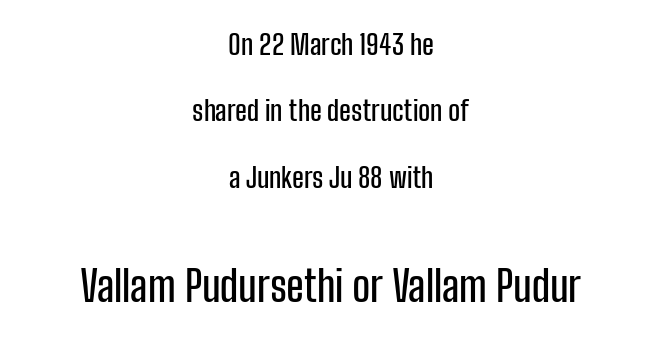
The image shows 42 px condensed sans-serif type, upright; set centered, loose line spacing (2.37x), normal letter spacing, not underlined; the second (bottom) block is 1.5x larger; low stroke contrast and a medium x-height.
